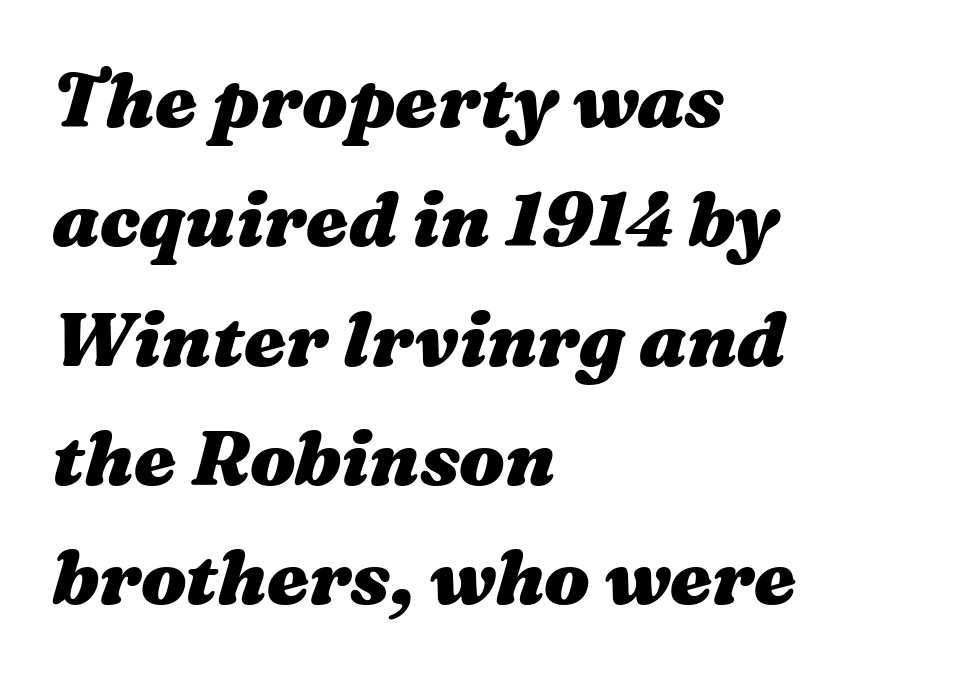
Q: Is the text bold? A: Yes.
Q: Is the text italic (slanted)? A: Yes, it leans right by about 16 degrees.
Q: Is the text underlined? A: No.
Q: How is the paragraph aligned? A: Left-aligned.
Q: Is the spacing between letters normal or unusually wide? A: Normal.
Q: Is the spacing between lines tight, normal or loose? A: Normal.
Q: Width (condensed, normal, or wide)? A: Wide.
Q: Stroke contrast? A: Medium.
Q: x-height? A: Medium.
Q: Monospaced? A: No.
